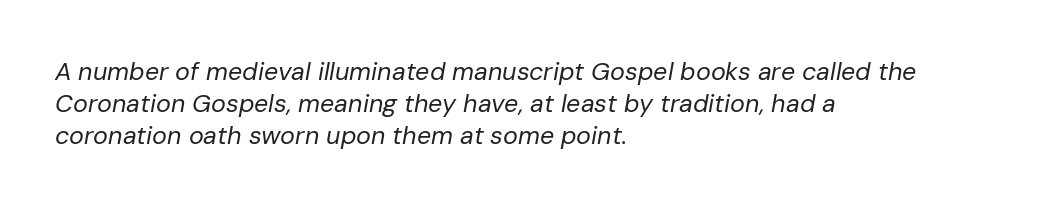
The image shows 25 px text type, italic (leaning right); set left-aligned, normal line spacing (1.28x), normal letter spacing, not underlined.
